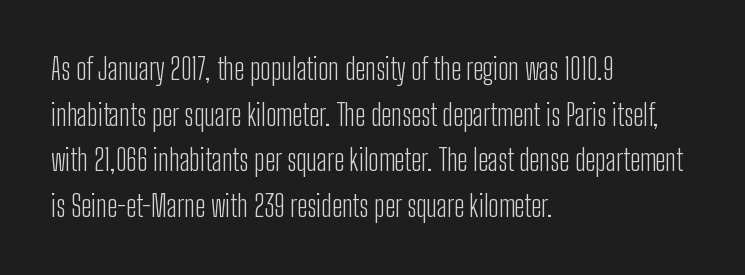
Q: Is the text bold? A: No.
Q: Is the text italic (slanted)? A: No, it is upright.
Q: Is the typeface a serif or a sans-serif typeface? A: Sans-serif.
Q: Is the text underlined? A: No.
Q: How is the paragraph aligned? A: Left-aligned.
Q: Is the spacing between letters normal or unusually wide? A: Normal.
Q: Is the spacing between lines tight, normal or loose? A: Normal.
Q: Width (condensed, normal, or wide)? A: Condensed.
Q: Stroke contrast? A: Low.
Q: x-height? A: Medium.
Q: Monospaced? A: No.
